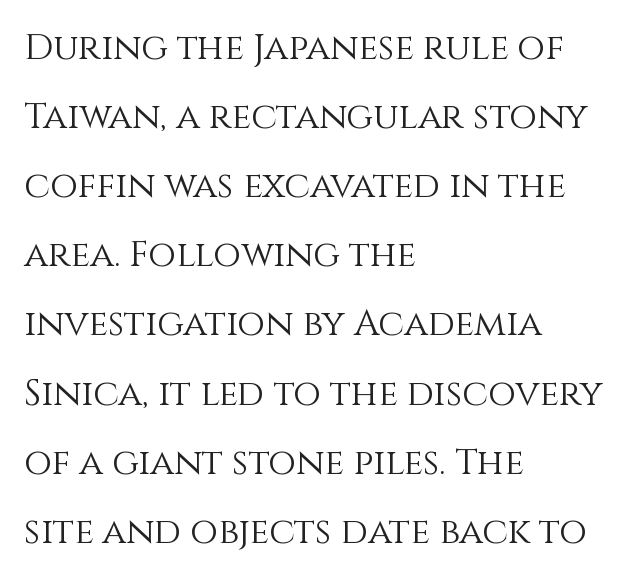
The passage is arranged the way most books set body copy — flush left. Designer's note — italics off, roman on. The vertical gap from one line to the next is large. Stroke mass is kept to a normal reading level or below. Bare-footed words on every line.
